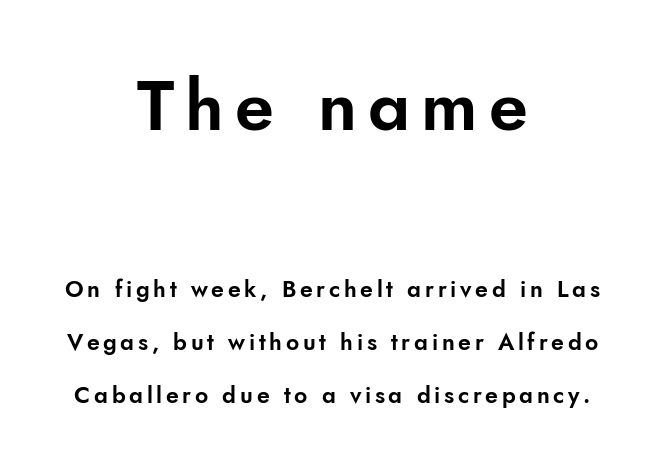
The image shows 70 px sans-serif type, upright; set centered, loose line spacing (2.3x), not underlined; the first (top) block is 3.04x larger; low stroke contrast and a small x-height.
